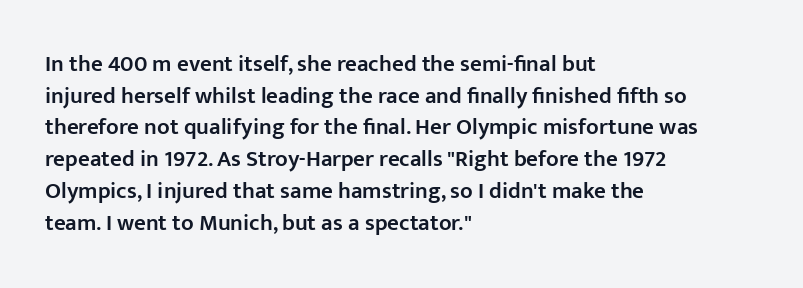
Q: Is the text bold? A: Semi-bold.
Q: Is the text italic (slanted)? A: No, it is upright.
Q: Is the text underlined? A: No.
Q: How is the paragraph aligned? A: Left-aligned.
Q: Is the spacing between letters normal or unusually wide? A: Normal.
Q: Is the spacing between lines tight, normal or loose? A: Normal.
